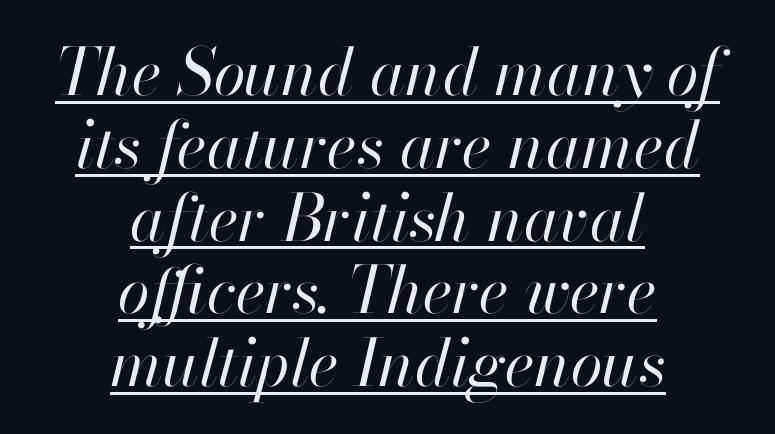
The image shows 65 px regular-weight type, italic (leaning right); set centered, tight line spacing (1.12x), normal letter spacing, underlined; high stroke contrast and a small x-height.
